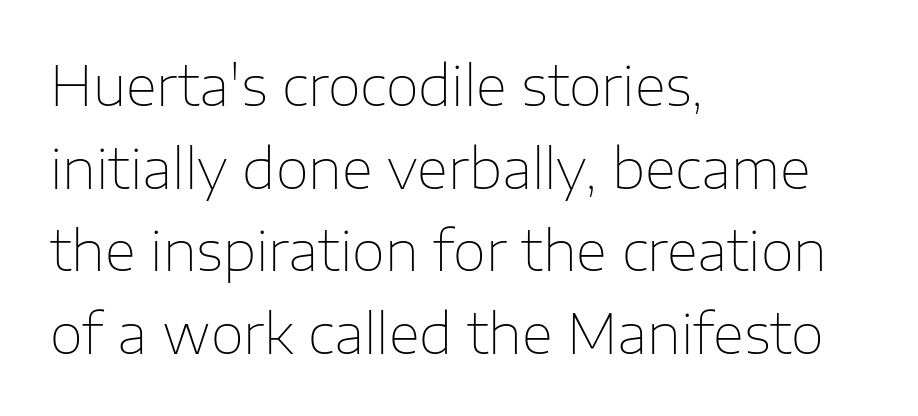
Each line starts at the same left margin while the right side varies. The rendering uses a moderate line-height, typical for paragraphs. This rendering features lettering with no underline. Stems and bowls with no extra thickness — not bold.
